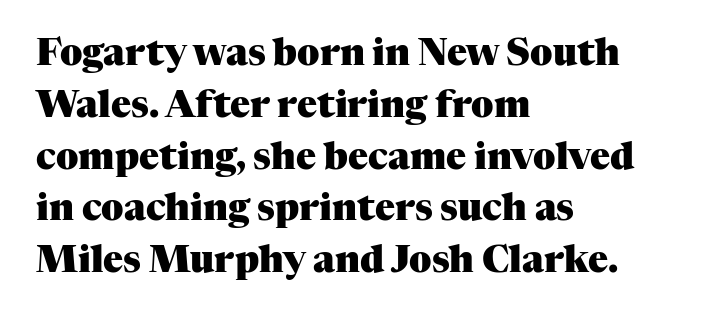
The image shows 37 px heavy serif type, upright; set left-aligned, normal line spacing (1.4x), normal letter spacing, not underlined; medium stroke contrast and a medium x-height.
